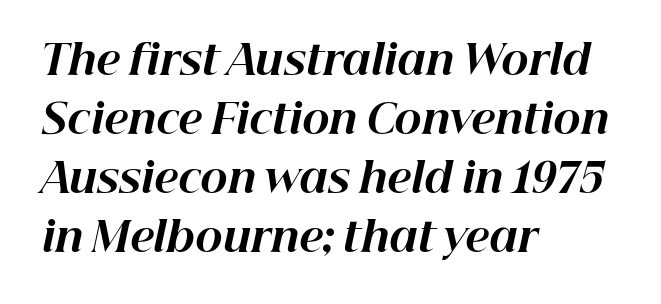
{"italic": "yes", "lean": "right", "slant_degrees": 12, "bold": "yes", "weight": "bold", "width": "normal", "stroke_contrast": "high", "x_height": "medium", "monospaced": "no", "underline": "no", "align": "left", "line_spacing": "normal", "line_spacing_ratio": 1.44, "letter_spacing": "normal", "letter_spacing_em": 0.0, "glyph_px": 41}
